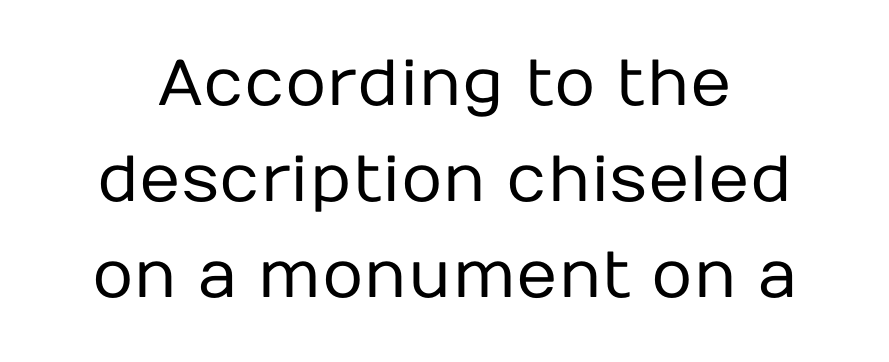
The letters carry no serifs — their stems end cleanly without finishing strokes. Here the designer chose a conventional face with non-uniform glyph widths. The specimen omits any rule beneath the text block's lines. The axis of the letterforms is exactly vertical. What stands out about the letter spacing? Nothing — it is the standard amount.
